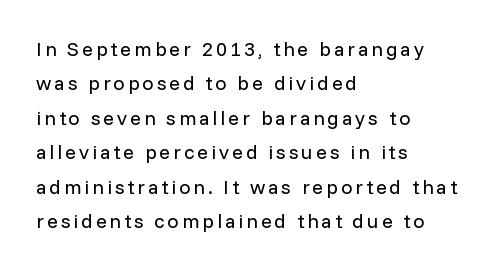
{"italic": "no", "bold": "no", "underline": "no", "align": "left", "line_spacing_ratio": 1.72, "glyph_px": 20}
